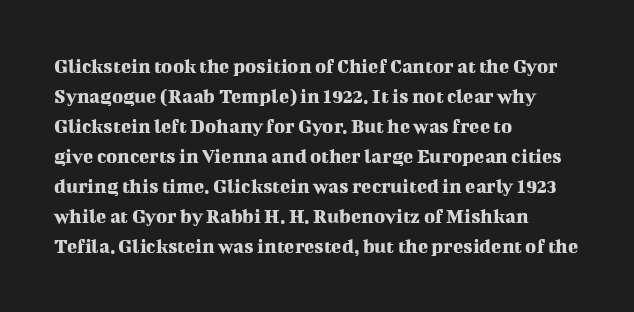
{"italic": "no", "underline": "no", "align": "left", "line_spacing": "normal", "line_spacing_ratio": 1.43, "letter_spacing": "normal", "letter_spacing_em": 0.0, "glyph_px": 21}
